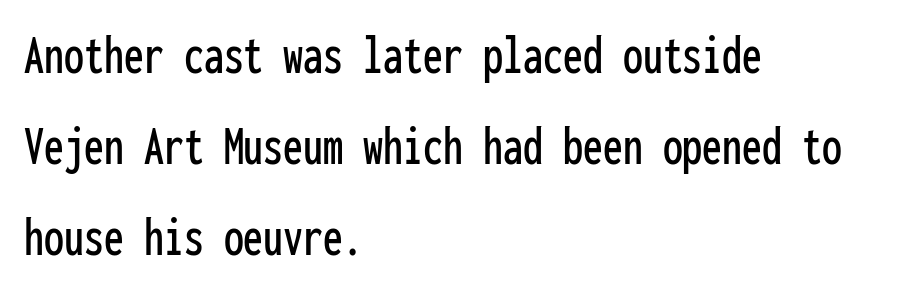
Grotesque or geometric, the face here clearly has no serifs. Ascenders rise straight up at ninety degrees. Does the leading feel generous? No, just average. Do the characters align in a grid? Yes, the font is monospaced.
